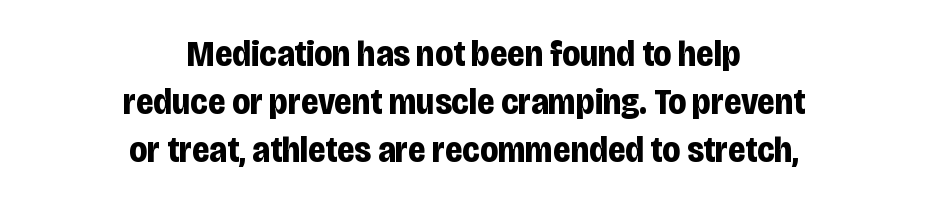
{"serif": "no", "italic": "no", "bold": "yes", "weight": "bold", "width": "condensed", "stroke_contrast": "low", "x_height": "large", "monospaced": "no", "underline": "no", "align": "center", "line_spacing": "normal", "line_spacing_ratio": 1.34, "letter_spacing": "normal", "letter_spacing_em": 0.0, "glyph_px": 36}
